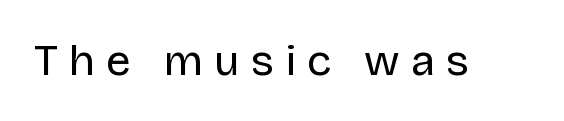
{"serif": "no", "italic": "no", "bold": "no", "weight": "regular", "width": "normal", "stroke_contrast": "low", "x_height": "large", "monospaced": "no", "underline": "no", "letter_spacing": "wide", "letter_spacing_em": 0.25, "glyph_px": 44}
